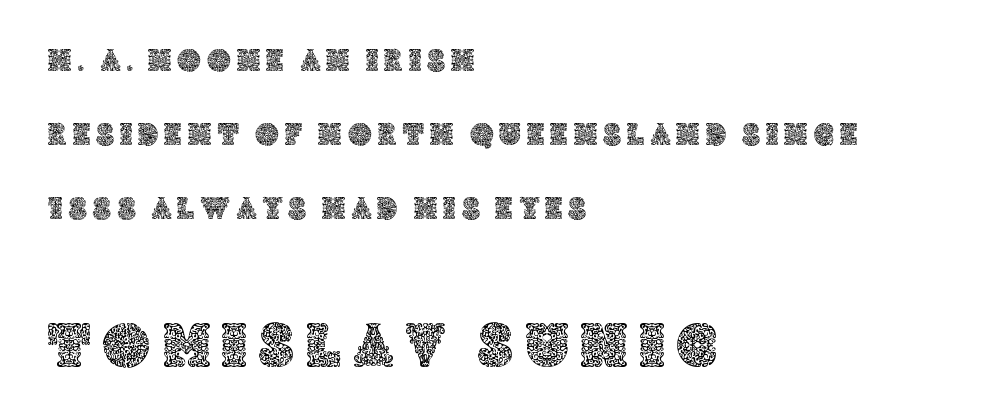
The rendering enlarges the type as you move from the upper chunk to the lower. These lines are set flush left with a ragged right edge. The block of text is sparse from top to bottom, with ample space between rows. You could not count columns in this text — the font is proportionally spaced. Notice how the stems are strictly vertical — no italics here. The glyphs are unaccompanied by any horizontal stroke below them.
